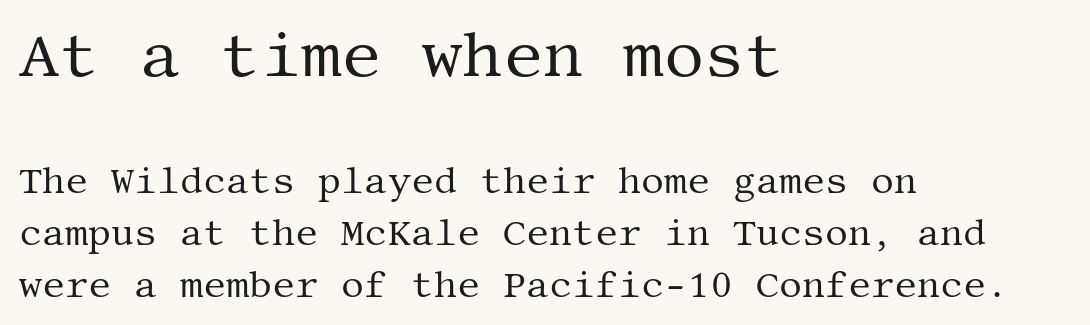
Characters follow at the spacing the type designer built in. Which of the two is more prominent by size? The first, at the top. Tall strokes in this sample are plumb rather than angled. Leftover space on each line is placed entirely after the last word.
